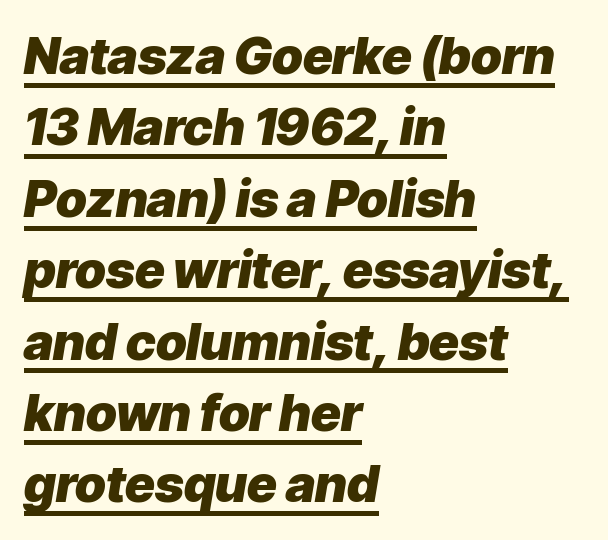
Q: Is the text bold? A: Yes.
Q: Is the text italic (slanted)? A: Yes, it leans right by about 9 degrees.
Q: Is the text underlined? A: Yes.
Q: How is the paragraph aligned? A: Left-aligned.
Q: Is the spacing between letters normal or unusually wide? A: Normal.
Q: Is the spacing between lines tight, normal or loose? A: Normal.
Q: Width (condensed, normal, or wide)? A: Normal.
Q: Stroke contrast? A: Low.
Q: x-height? A: Medium.
Q: Monospaced? A: No.
